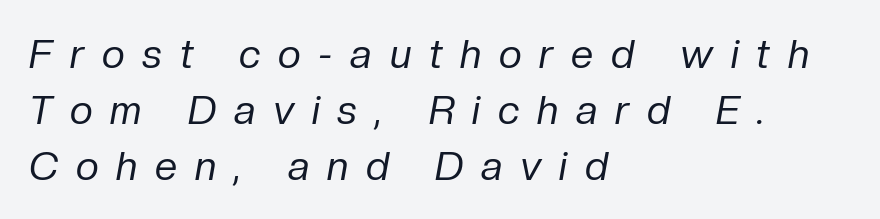
Q: Is the text bold? A: No.
Q: Is the text italic (slanted)? A: Yes, it leans right by about 10 degrees.
Q: Is the text underlined? A: No.
Q: How is the paragraph aligned? A: Left-aligned.
Q: Is the spacing between letters normal or unusually wide? A: Unusually wide.
Q: Is the spacing between lines tight, normal or loose? A: Normal.
Q: Width (condensed, normal, or wide)? A: Normal.
Q: Stroke contrast? A: Low.
Q: x-height? A: Medium.
Q: Monospaced? A: No.
